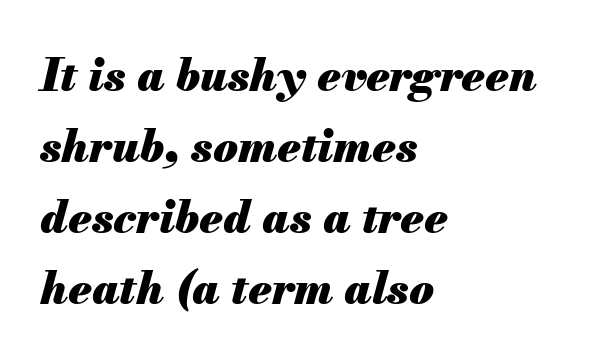
This rendering features lettering with no underline. Observe the lean: these are italic letterforms. A typesetter would call this proportional, since set widths differ per character. How are the letters spaced? Ordinarily, with no added tracking. Notice how the passage keeps a crisp vertical edge on the left only. In terms of leading, this rendering sits right in the middle.
